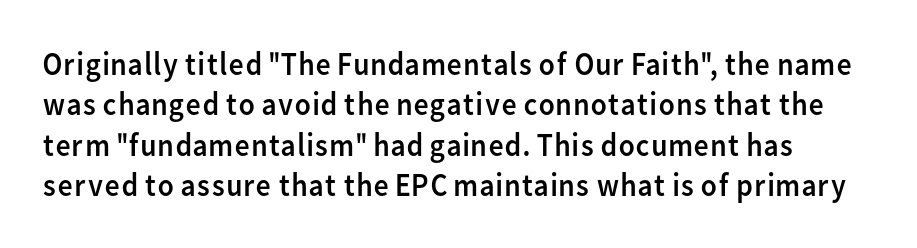
Classification — sans serif. The tracking reads as untouched default to a designer's eye. Every stem runs plumb, perpendicular to the baseline. The passage shown is not underscored anywhere. This reads as an unemphasized weight, regular at the heaviest.
